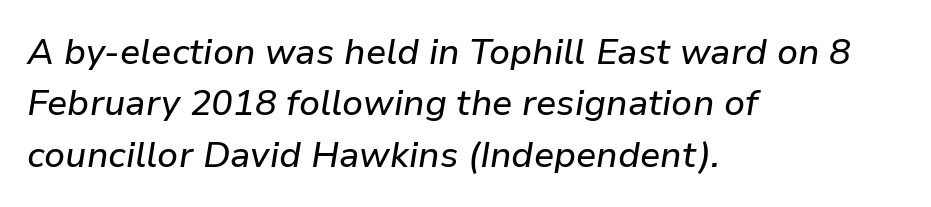
Q: Is the text italic (slanted)? A: Yes, it leans right by about 9 degrees.
Q: Is the text underlined? A: No.
Q: How is the paragraph aligned? A: Left-aligned.
Q: Is the spacing between letters normal or unusually wide? A: Normal.
Q: Is the spacing between lines tight, normal or loose? A: Normal.
Q: Width (condensed, normal, or wide)? A: Normal.
Q: Stroke contrast? A: Low.
Q: x-height? A: Medium.
Q: Monospaced? A: No.
